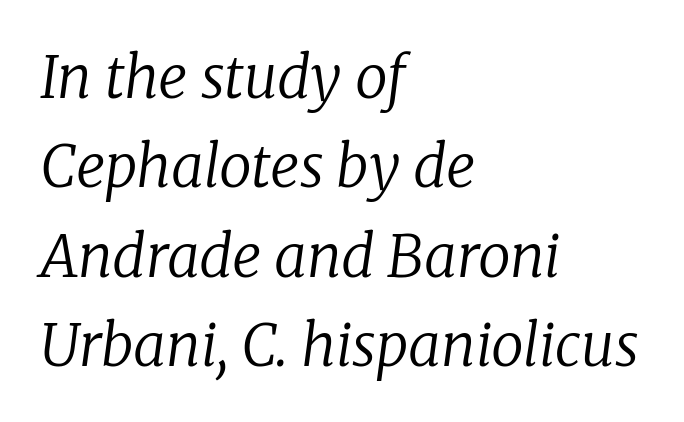
{"serif": "yes", "italic": "yes", "lean": "right", "slant_degrees": 8, "bold": "no", "weight": "regular", "width": "normal", "stroke_contrast": "low", "x_height": "medium", "monospaced": "no", "underline": "no", "align": "left", "line_spacing": "normal", "line_spacing_ratio": 1.54, "letter_spacing": "normal", "letter_spacing_em": 0.0, "glyph_px": 58}
